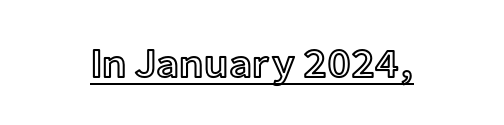
The image shows 41 px text type, upright; set centered, normal letter spacing, underlined; a medium x-height.
